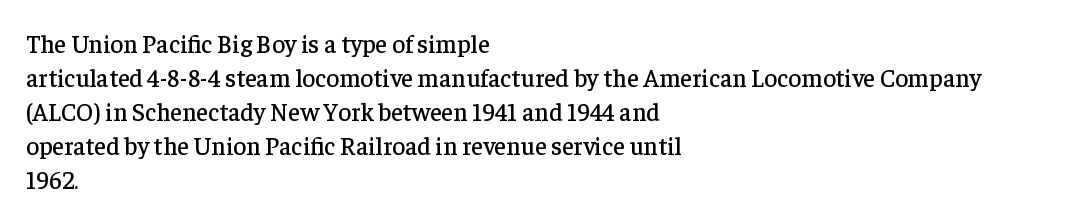
These lines were composed using upright roman letters. Line beginnings align vertically; line endings do not. Quick note: underline off. Nobody touched the tracking dial on this one. Leading matches the norm, producing a regular column.
